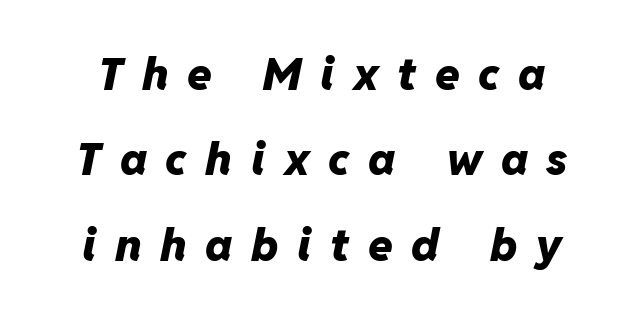
Glyph-to-glyph distance is far greater than everyday printed text. Each new line begins a long way beneath the previous one. Just letters on the line, the space beneath them empty. Do the characters align in a grid? No, the font is proportional. Every letter is thick-stroked: bold, no question. A typesetter would mark this as italic.
